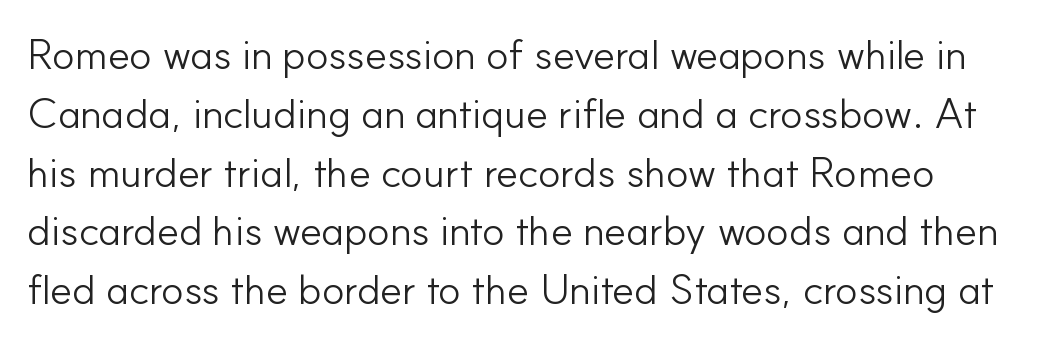
Q: Is the text bold? A: No.
Q: Is the text italic (slanted)? A: No, it is upright.
Q: Is the typeface a serif or a sans-serif typeface? A: Sans-serif.
Q: Is the text underlined? A: No.
Q: Is the spacing between letters normal or unusually wide? A: Normal.
Q: Is the spacing between lines tight, normal or loose? A: Normal.
Q: Width (condensed, normal, or wide)? A: Normal.
Q: Stroke contrast? A: Low.
Q: x-height? A: Small.
Q: Monospaced? A: No.
